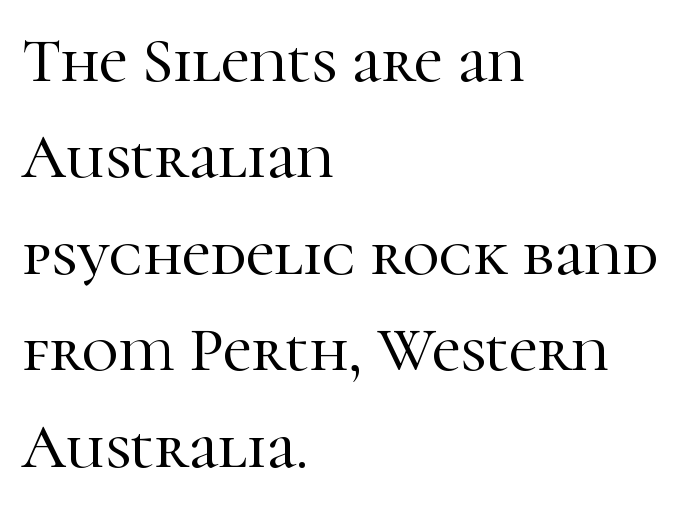
The paragraph shown leans on its left margin. The glyphs in this specimen are seriffed. The block of text has a typical density, with ordinary space between rows. Rendered with straight, roman letterforms.
